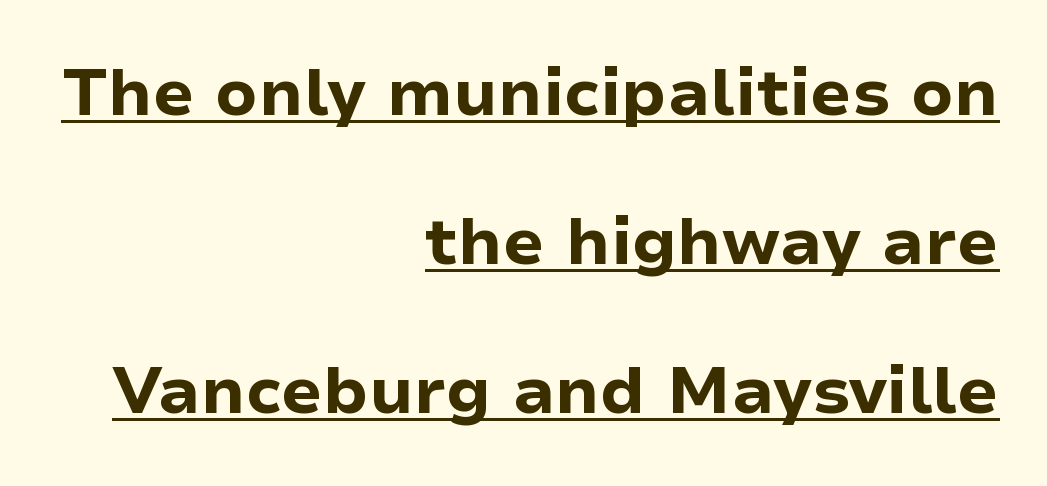
Q: Is the text bold? A: Yes.
Q: Is the text italic (slanted)? A: No, it is upright.
Q: Is the typeface a serif or a sans-serif typeface? A: Sans-serif.
Q: Is the text underlined? A: Yes.
Q: How is the paragraph aligned? A: Right-aligned.
Q: Is the spacing between letters normal or unusually wide? A: Normal.
Q: Is the spacing between lines tight, normal or loose? A: Loose.
Q: Width (condensed, normal, or wide)? A: Normal.
Q: Stroke contrast? A: Low.
Q: x-height? A: Medium.
Q: Monospaced? A: No.
